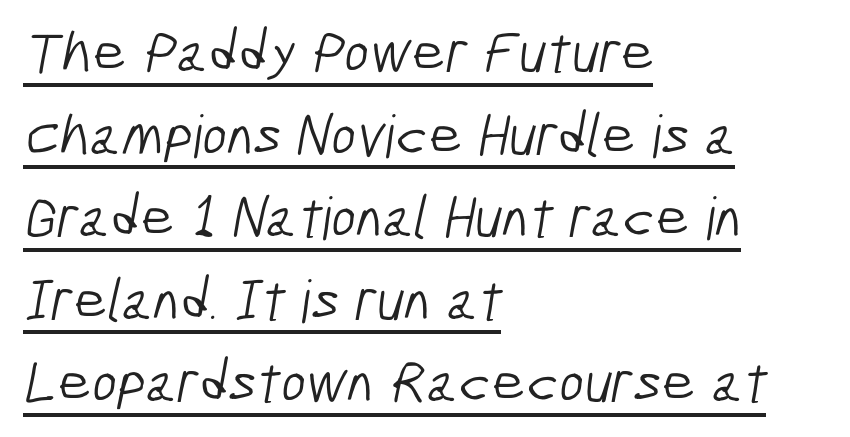
This sample uses a sans-serif face. The letterforms sit shoulder to shoulder at normal distance. This sample has the flowing, uneven cadence of proportional lettering. Weight: in the light-to-regular range.
